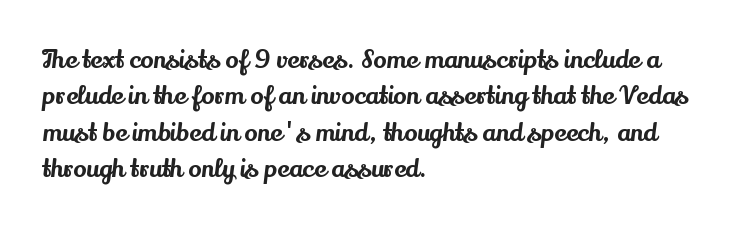
The image shows 25 px text type; set left-aligned, normal line spacing (1.46x), normal letter spacing, not underlined.
